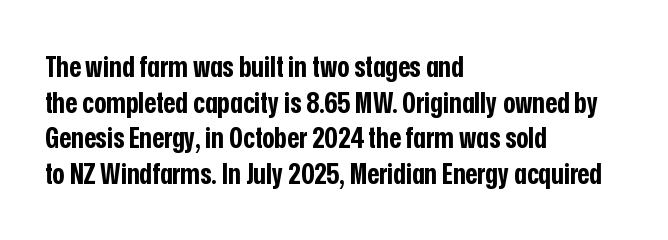
{"serif": "no", "italic": "no", "bold": "yes", "weight": "bold", "width": "condensed", "stroke_contrast": "low", "x_height": "medium", "monospaced": "no", "underline": "no", "align": "left", "line_spacing_ratio": 1.23, "letter_spacing": "normal", "letter_spacing_em": 0.0, "glyph_px": 29}
